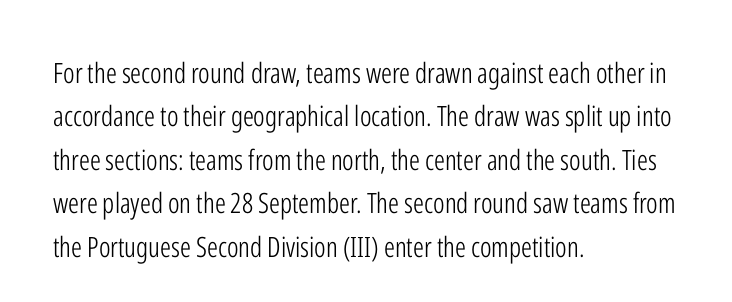
Q: Is the text bold? A: No.
Q: Is the text italic (slanted)? A: No, it is upright.
Q: Is the typeface a serif or a sans-serif typeface? A: Sans-serif.
Q: Is the text underlined? A: No.
Q: How is the paragraph aligned? A: Left-aligned.
Q: Is the spacing between letters normal or unusually wide? A: Normal.
Q: Is the spacing between lines tight, normal or loose? A: Normal.
Q: Width (condensed, normal, or wide)? A: Condensed.
Q: Stroke contrast? A: Low.
Q: x-height? A: Medium.
Q: Monospaced? A: No.
